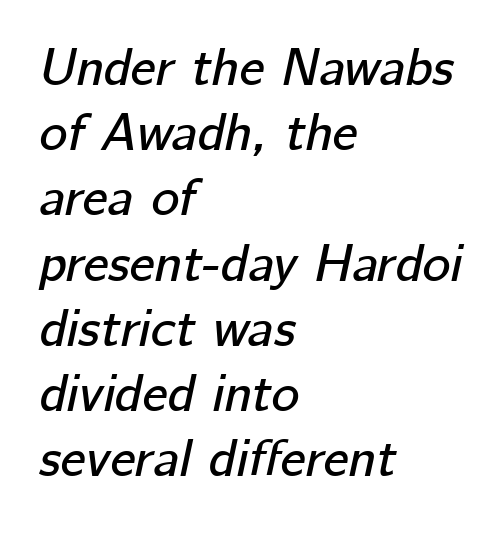
{"italic": "yes", "lean": "right", "slant_degrees": 12, "width": "normal", "stroke_contrast": "low", "x_height": "medium", "monospaced": "no", "underline": "no", "align": "left", "line_spacing_ratio": 1.23, "letter_spacing": "normal", "letter_spacing_em": 0.0, "glyph_px": 53}
